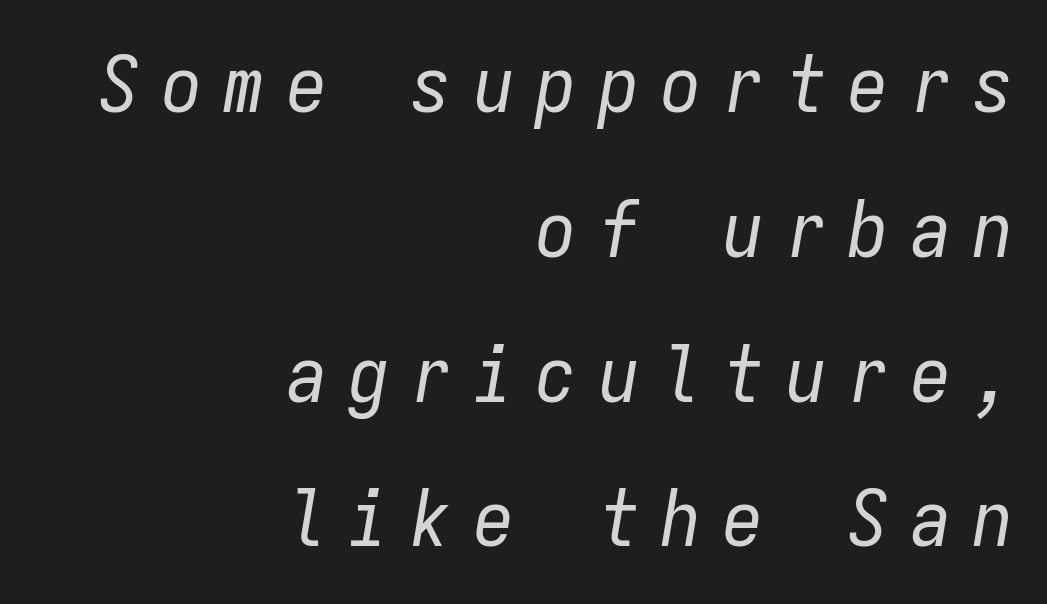
{"italic": "yes", "lean": "right", "slant_degrees": 9, "bold": "no", "weight": "regular", "width": "condensed", "stroke_contrast": "low", "x_height": "medium", "monospaced": "yes", "underline": "no", "align": "right", "line_spacing_ratio": 1.81, "letter_spacing": "wide", "letter_spacing_em": 0.28, "glyph_px": 80}
